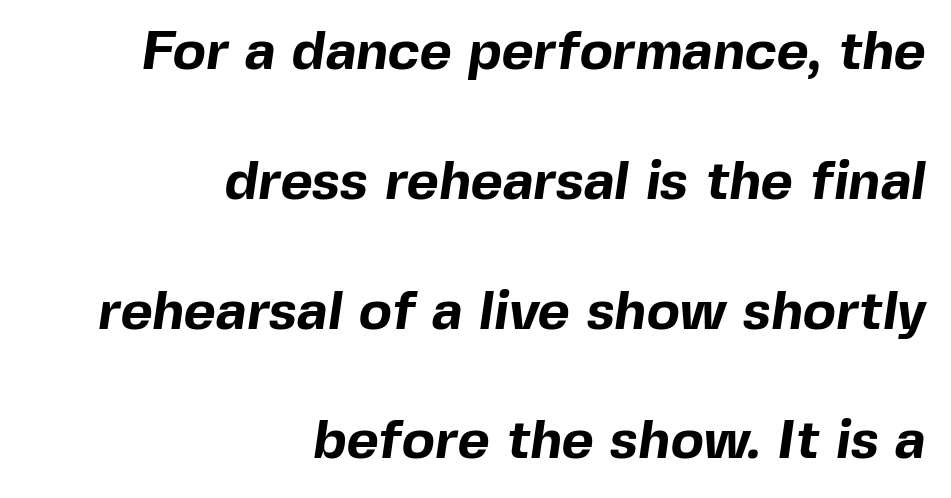
The image shows 55 px bold sans-serif type; set right-aligned, loose line spacing (2.36x), normal letter spacing, not underlined; a medium x-height.
